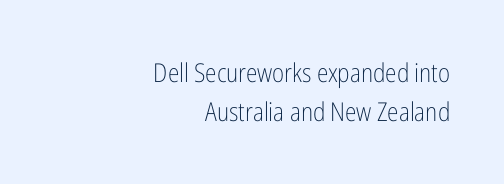
{"italic": "no", "bold": "no", "underline": "no", "align": "right", "line_spacing": "normal", "line_spacing_ratio": 1.51, "letter_spacing": "normal", "letter_spacing_em": 0.0, "glyph_px": 26}
